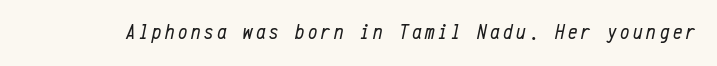
Type without underlining. Weight: regular or lighter. Italic? Definitely — the glyphs are oblique.
